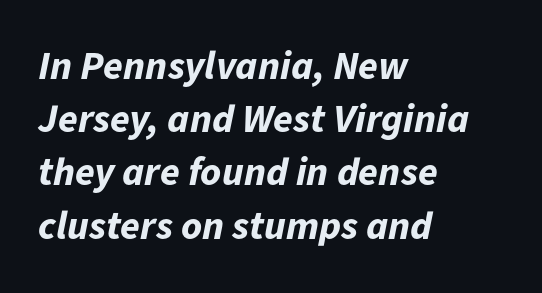
The image shows 40 px bold type, italic (leaning right); set left-aligned, normal line spacing (1.33x), normal letter spacing, not underlined; low stroke contrast and a medium x-height.
